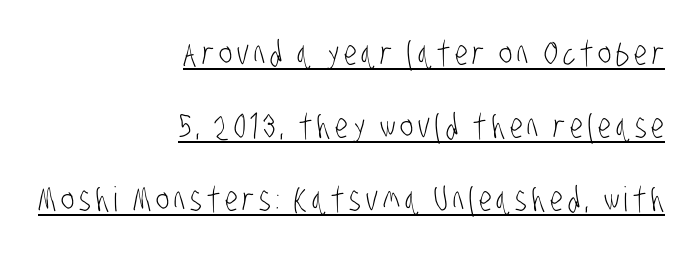
Q: Is the text bold? A: No.
Q: Is the typeface a serif or a sans-serif typeface? A: Sans-serif.
Q: Is the text underlined? A: Yes.
Q: How is the paragraph aligned? A: Right-aligned.
Q: Is the spacing between lines tight, normal or loose? A: Loose.
Q: Width (condensed, normal, or wide)? A: Condensed.
Q: Stroke contrast? A: Low.
Q: x-height? A: Large.
Q: Monospaced? A: No.
